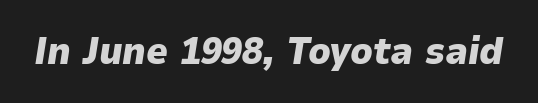
Unmarked baselines from the first word to the last. The letters are bold, with thick, heavy strokes. An italicized treatment has been applied to the whole sample. Looks like regular typesetting: each glyph gets only the width it needs.
